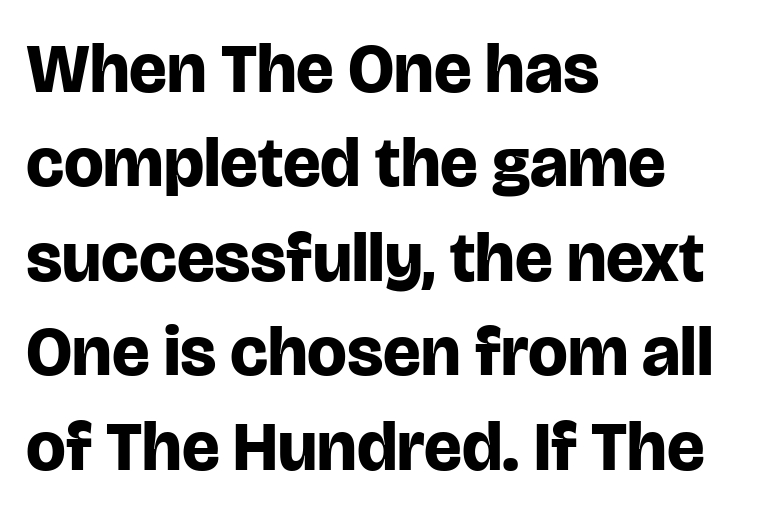
{"serif": "no", "italic": "no", "bold": "yes", "weight": "bold", "width": "normal", "stroke_contrast": "low", "x_height": "large", "monospaced": "no", "underline": "no", "align": "left", "line_spacing": "normal", "line_spacing_ratio": 1.35, "letter_spacing": "normal", "letter_spacing_em": 0.0, "glyph_px": 70}
